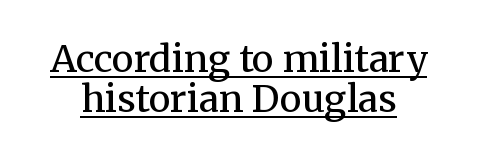
The image shows 37 px regular-weight serif type, upright; set tight line spacing (1.08x), normal letter spacing, underlined; medium stroke contrast and a medium x-height.
